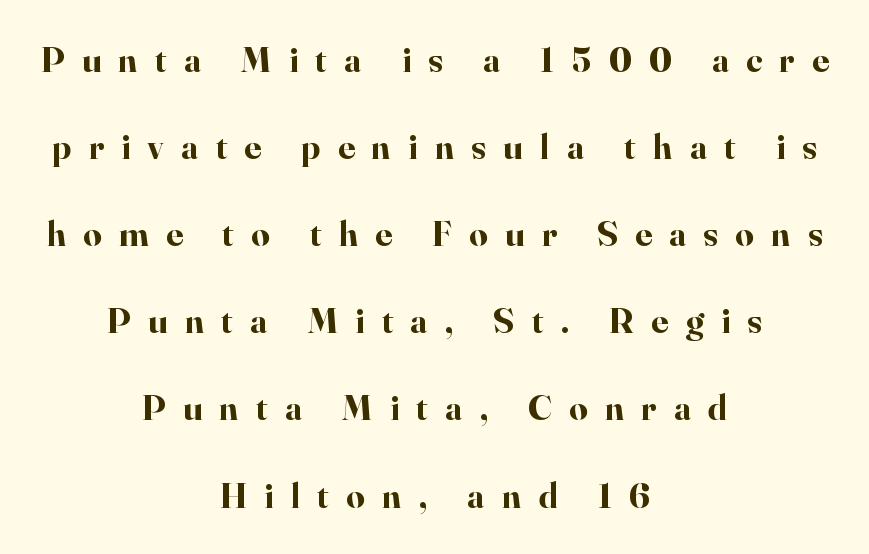
The image shows 36 px bold serif type, upright; set centered, loose line spacing (2.42x), unusually wide letter spacing (+0.48 em), not underlined; high stroke contrast and a small x-height.
